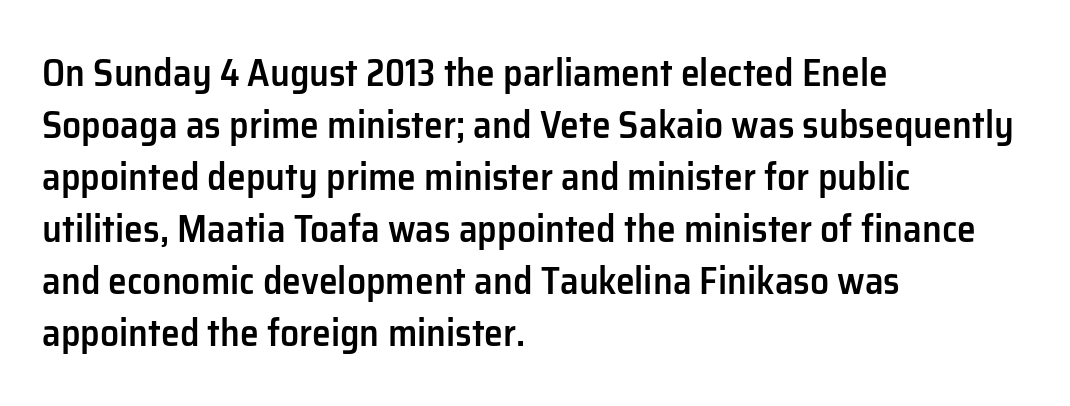
{"serif": "no", "italic": "no", "bold": "semi", "weight": "semibold", "width": "normal", "stroke_contrast": "low", "x_height": "medium", "monospaced": "no", "underline": "no", "align": "left", "line_spacing": "normal", "line_spacing_ratio": 1.37, "letter_spacing": "normal", "letter_spacing_em": 0.0, "glyph_px": 38}
